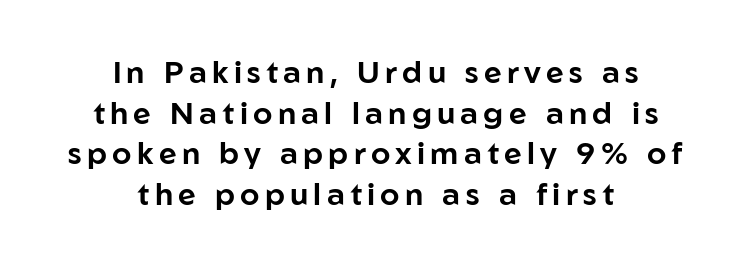
{"serif": "no", "italic": "no", "width": "normal", "stroke_contrast": "low", "x_height": "medium", "monospaced": "no", "underline": "no", "align": "center", "line_spacing": "normal", "line_spacing_ratio": 1.31, "glyph_px": 31}
